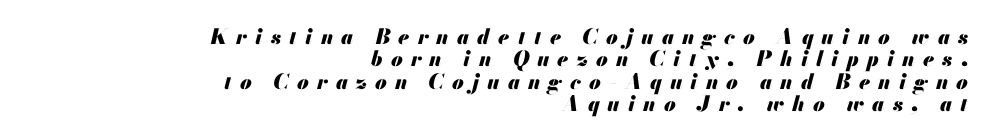
{"italic": "yes", "lean": "right", "slant_degrees": 13, "bold": "yes", "underline": "no", "align": "right", "line_spacing": "tight", "line_spacing_ratio": 1.06, "letter_spacing": "wide", "letter_spacing_em": 0.39, "glyph_px": 21}
